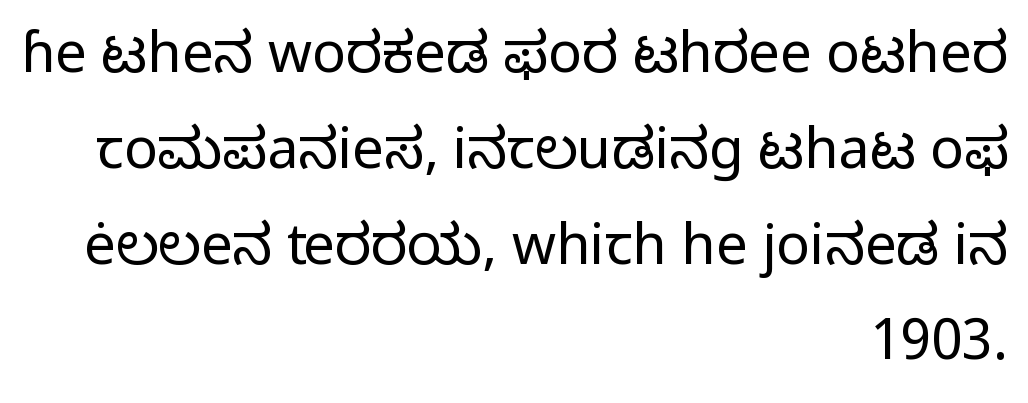
{"serif": "no", "italic": "no", "bold": "no", "weight": "regular", "width": "normal", "stroke_contrast": "low", "x_height": "medium", "monospaced": "no", "underline": "no", "align": "right", "line_spacing_ratio": 1.71, "letter_spacing": "normal", "letter_spacing_em": 0.0, "glyph_px": 56}
